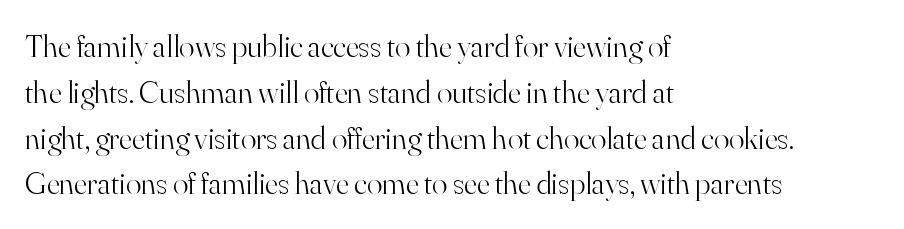
Q: Is the text bold? A: No.
Q: Is the text italic (slanted)? A: No, it is upright.
Q: Is the typeface a serif or a sans-serif typeface? A: Serif.
Q: Is the text underlined? A: No.
Q: How is the paragraph aligned? A: Left-aligned.
Q: Is the spacing between letters normal or unusually wide? A: Normal.
Q: Is the spacing between lines tight, normal or loose? A: Normal.
Q: Width (condensed, normal, or wide)? A: Normal.
Q: Stroke contrast? A: High.
Q: x-height? A: Small.
Q: Monospaced? A: No.
